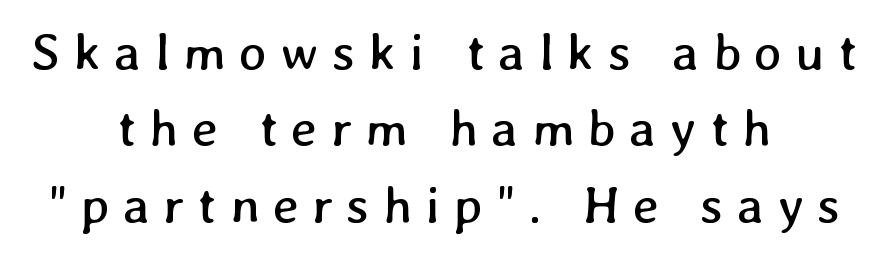
{"bold": "no", "weight": "regular", "width": "normal", "stroke_contrast": "low", "x_height": "medium", "monospaced": "no", "underline": "no", "align": "center", "line_spacing": "normal", "line_spacing_ratio": 1.47, "letter_spacing": "wide", "letter_spacing_em": 0.26, "glyph_px": 52}
